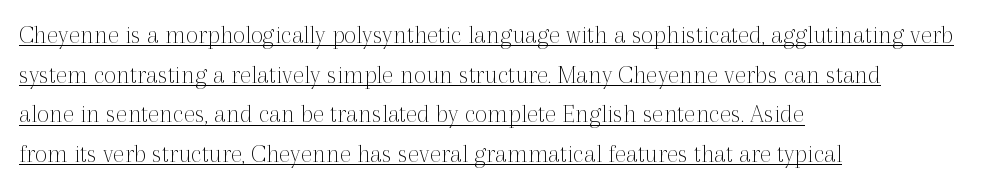
Q: Is the text bold? A: No.
Q: Is the text italic (slanted)? A: No, it is upright.
Q: Is the text underlined? A: Yes.
Q: How is the paragraph aligned? A: Left-aligned.
Q: Is the spacing between letters normal or unusually wide? A: Normal.
Q: Is the spacing between lines tight, normal or loose? A: Normal.
